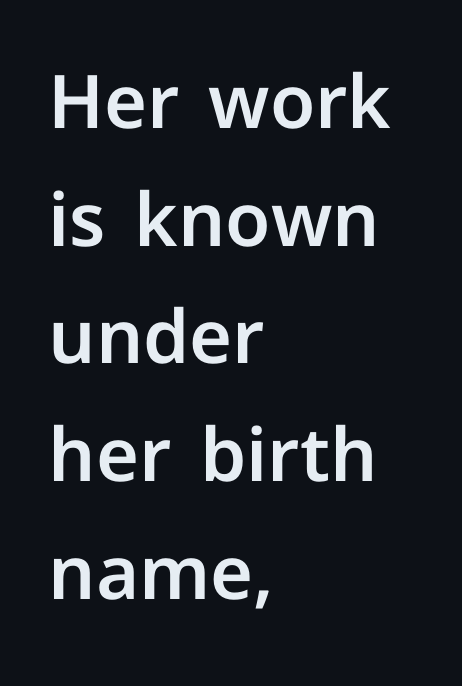
Q: Is the text italic (slanted)? A: No, it is upright.
Q: Is the typeface a serif or a sans-serif typeface? A: Sans-serif.
Q: Is the text underlined? A: No.
Q: How is the paragraph aligned? A: Left-aligned.
Q: Is the spacing between letters normal or unusually wide? A: Normal.
Q: Is the spacing between lines tight, normal or loose? A: Normal.
Q: Width (condensed, normal, or wide)? A: Normal.
Q: Stroke contrast? A: Low.
Q: x-height? A: Medium.
Q: Monospaced? A: No.
